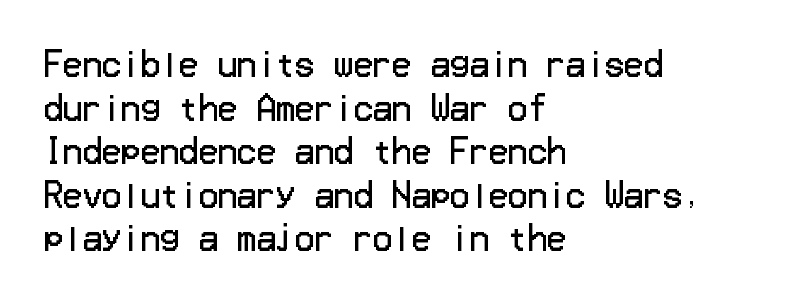
Q: Is the text bold? A: No.
Q: Is the text italic (slanted)? A: No, it is upright.
Q: Is the typeface a serif or a sans-serif typeface? A: Sans-serif.
Q: Is the text underlined? A: No.
Q: How is the paragraph aligned? A: Left-aligned.
Q: Is the spacing between letters normal or unusually wide? A: Normal.
Q: Is the spacing between lines tight, normal or loose? A: Normal.
Q: Width (condensed, normal, or wide)? A: Normal.
Q: Stroke contrast? A: Low.
Q: x-height? A: Medium.
